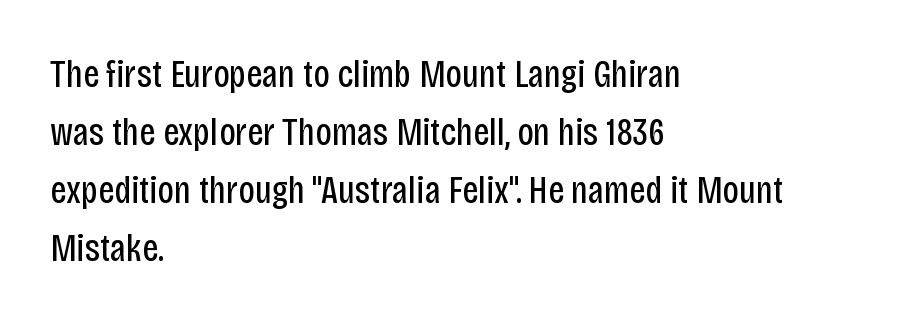
The image shows 39 px regular-weight, condensed sans-serif type, upright; set left-aligned, normal line spacing (1.49x), normal letter spacing, not underlined; low stroke contrast and a large x-height.
